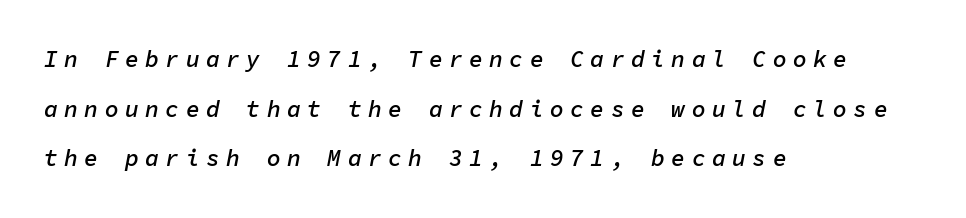
Decoration check: the copy has no underline. The typesetter chose a ragged-right arrangement here. Caption: semibold face, moderately heavy strokes. These lines were composed using italics. Letter spacing: wide.
